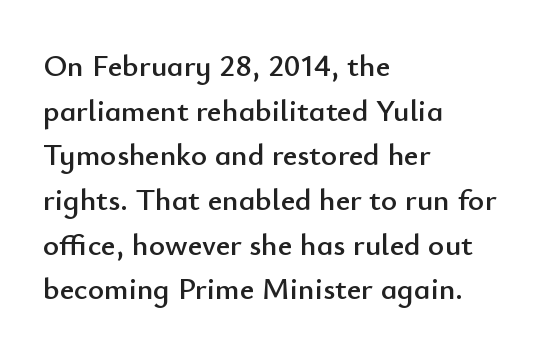
Think of a printed novel: that variable character pitch is what you see here. How would I describe the line gaps? Plain and ordinary. Nope, no serifs anywhere on these letters. The specimen reads as upright at a glance. This rendering uses left alignment, leaving the right contour irregular.
